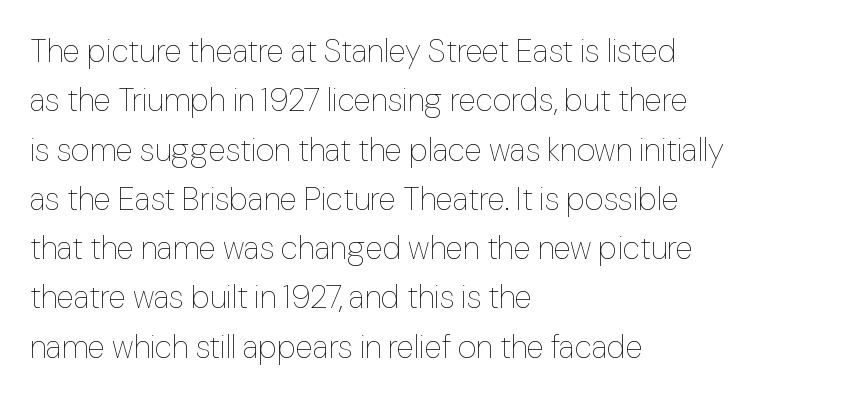
Nobody touched the tracking dial on this one. The weight tops out at a normal text grade. The words here are not underlined. Leftover space on each line is placed entirely after the last word. Looks like regular typesetting: each glyph gets only the width it needs.
